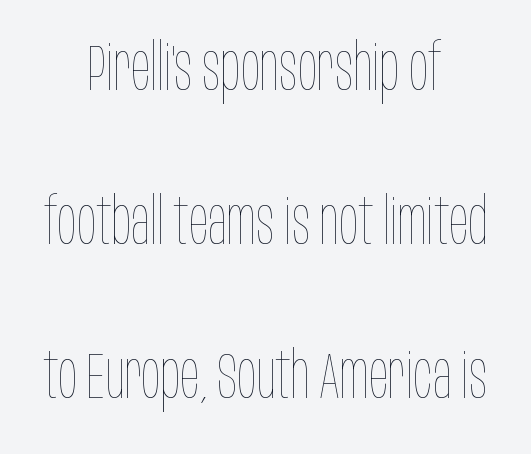
{"italic": "no", "bold": "no", "weight": "thin", "width": "condensed", "stroke_contrast": "low", "x_height": "large", "monospaced": "no", "underline": "no", "align": "center", "line_spacing": "loose", "line_spacing_ratio": 2.41, "letter_spacing": "normal", "letter_spacing_em": 0.0, "glyph_px": 64}
